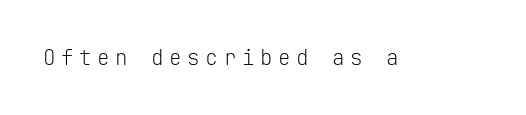
{"italic": "no", "bold": "no", "underline": "no", "letter_spacing": "wide", "letter_spacing_em": 0.26, "glyph_px": 21}
